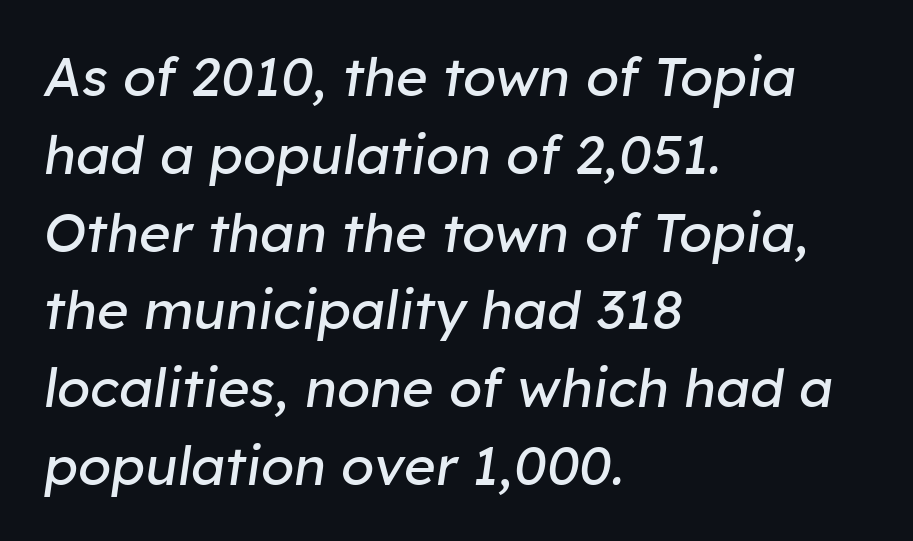
The lettering tilts uniformly, giving the passage an italic look. Each letter keeps its own natural width here, so spacing adapts to shape. This rendering features lettering with no underline. Line starts are locked; line ends wander.
